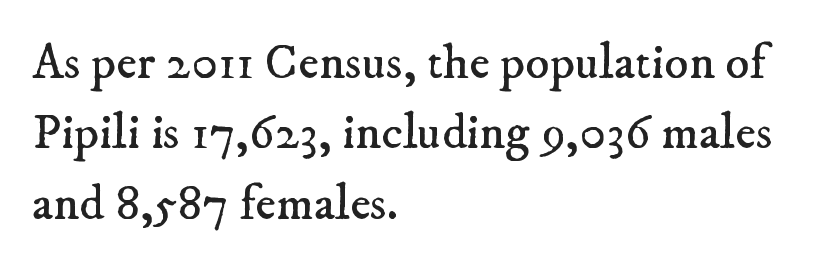
{"serif": "yes", "bold": "no", "weight": "regular", "width": "normal", "stroke_contrast": "low", "x_height": "small", "monospaced": "no", "underline": "no", "align": "left", "line_spacing": "normal", "line_spacing_ratio": 1.41, "letter_spacing": "normal", "letter_spacing_em": 0.0, "glyph_px": 50}
